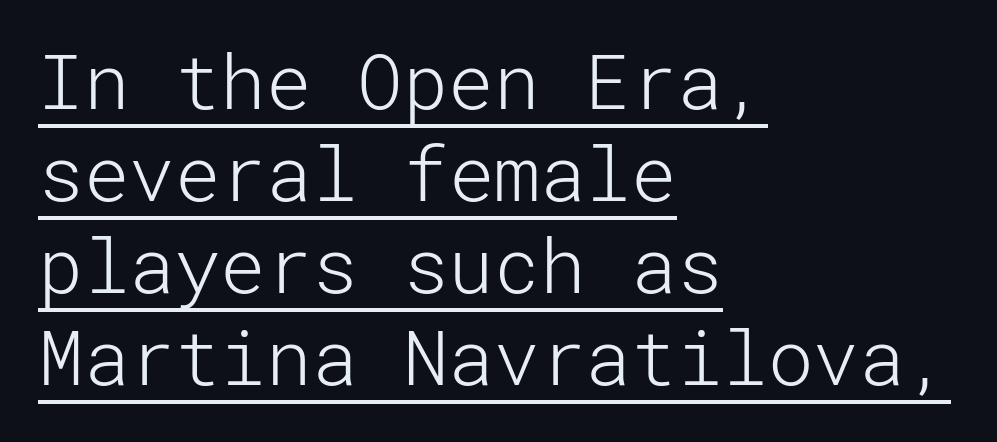
Q: Is the text bold? A: No.
Q: Is the text italic (slanted)? A: No, it is upright.
Q: Is the typeface a serif or a sans-serif typeface? A: Sans-serif.
Q: Is the text underlined? A: Yes.
Q: How is the paragraph aligned? A: Left-aligned.
Q: Is the spacing between letters normal or unusually wide? A: Normal.
Q: Width (condensed, normal, or wide)? A: Normal.
Q: Stroke contrast? A: Low.
Q: x-height? A: Medium.
